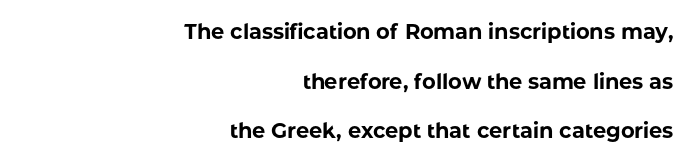
Observe the ordinary spacing: letters are neighbours, not strangers. The string is rendered with underlining switched off. How would I describe the line gaps? Wide and relaxed. A typesetter would mark this as roman, not italic. These lines stack with their right ends in a neat column. Its strokes are broad and dark, the hallmark of bold type.
